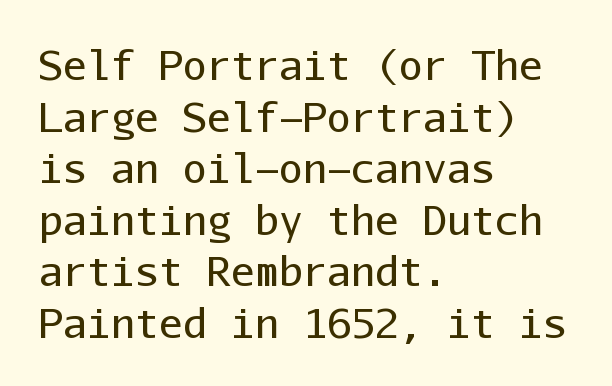
The image shows 40 px regular-weight sans-serif type, upright, monospaced; set left-aligned, normal line spacing (1.29x), normal letter spacing, not underlined; low stroke contrast and a medium x-height.
